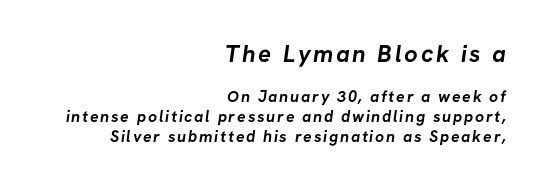
The image shows 24 px bold type; set right-aligned, line spacing 1.22x, not underlined; the first (top) block is 1.5x larger.
